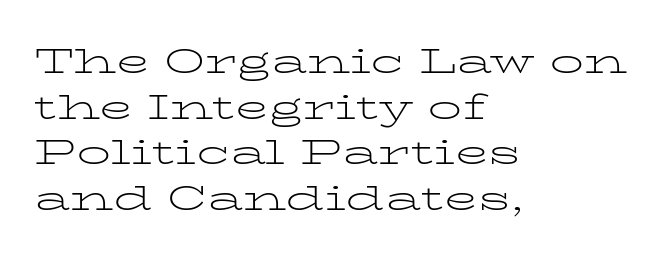
Q: Is the text bold? A: No.
Q: Is the text italic (slanted)? A: No, it is upright.
Q: Is the typeface a serif or a sans-serif typeface? A: Serif.
Q: Is the text underlined? A: No.
Q: How is the paragraph aligned? A: Left-aligned.
Q: Is the spacing between letters normal or unusually wide? A: Normal.
Q: Is the spacing between lines tight, normal or loose? A: Normal.
Q: Width (condensed, normal, or wide)? A: Wide.
Q: Stroke contrast? A: Low.
Q: x-height? A: Medium.
Q: Monospaced? A: No.
